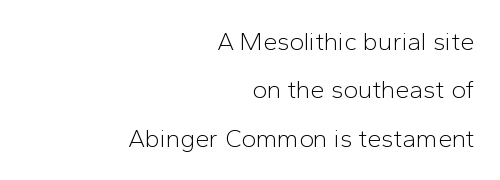
The image shows 25 px text type, upright; set right-aligned, loose line spacing (1.94x), normal letter spacing, not underlined.
